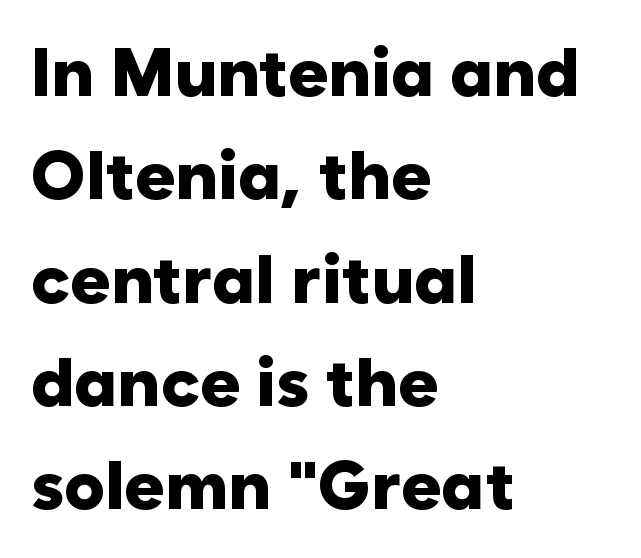
Layout note: lines flush left. Unlike italic type, these characters show no tilt at all. Rule under the text: the space is simply empty. Thick stems and heavy bowls — unmistakably bold. This rendering employs a face without finishing strokes, i.e., a sans-serif.
